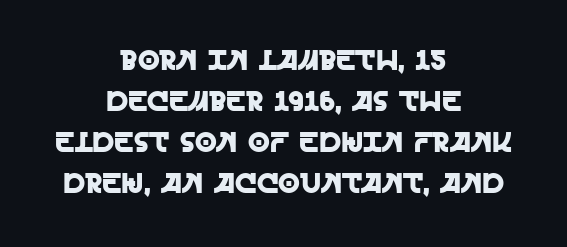
You could not count columns in this text — the font is proportionally spaced. Honestly, the letter spacing is just normal — you wouldn't notice it. One-word summary of the alignment: center. If you measured baseline to baseline, you'd find a middling distance. The string is rendered with underlining switched off.
